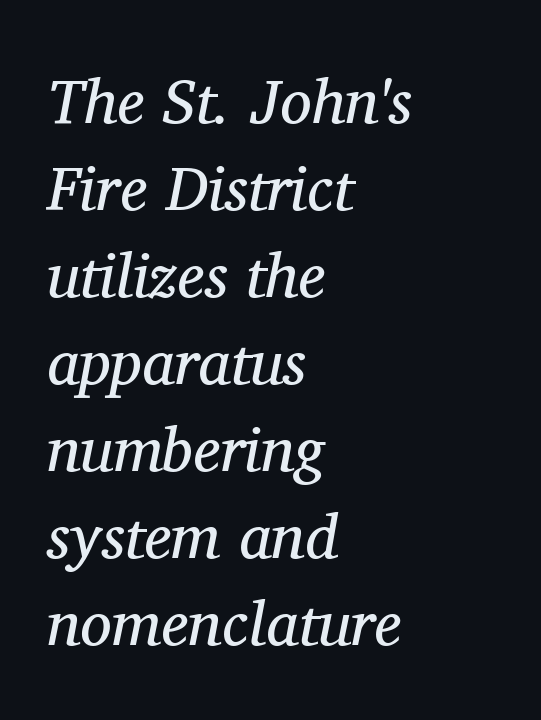
The image shows 63 px regular-weight serif type, italic (leaning right); set left-aligned, normal line spacing (1.38x), normal letter spacing, not underlined; medium stroke contrast and a medium x-height.
